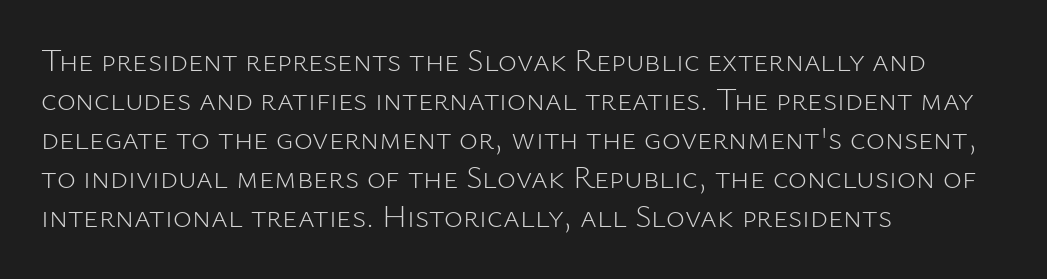
The image shows 32 px light sans-serif type, upright; set left-aligned, line spacing 1.22x, normal letter spacing, not underlined; low stroke contrast and a medium x-height.
